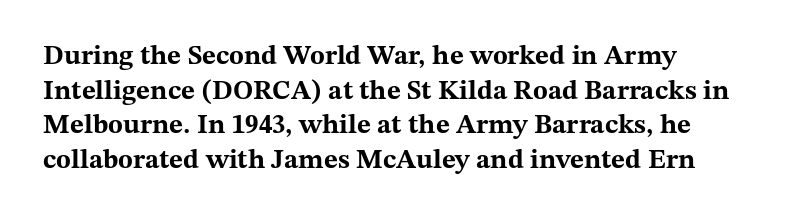
{"italic": "no", "bold": "yes", "underline": "no", "align": "left", "line_spacing": "normal", "line_spacing_ratio": 1.28, "letter_spacing": "normal", "letter_spacing_em": 0.0, "glyph_px": 27}
